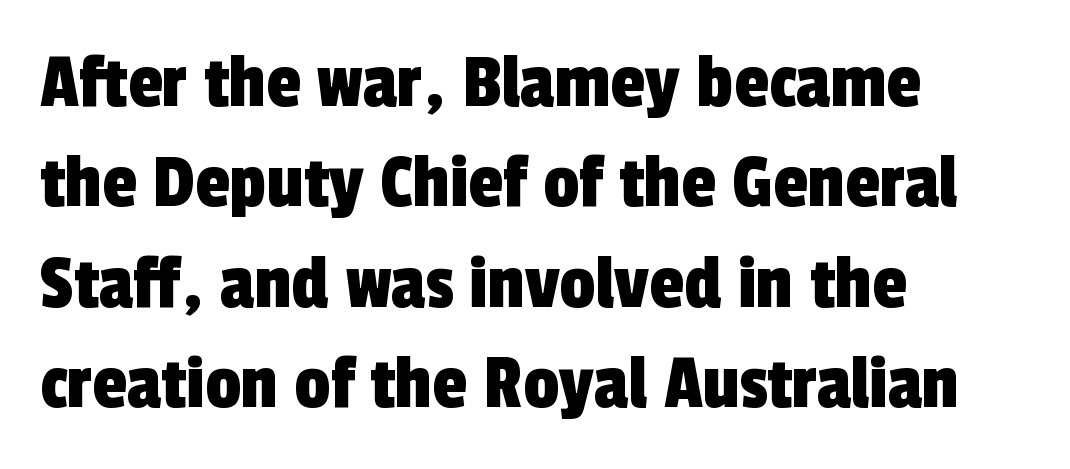
Q: Is the typeface a serif or a sans-serif typeface? A: Sans-serif.
Q: Is the text underlined? A: No.
Q: How is the paragraph aligned? A: Left-aligned.
Q: Is the spacing between letters normal or unusually wide? A: Normal.
Q: Is the spacing between lines tight, normal or loose? A: Normal.
Q: Width (condensed, normal, or wide)? A: Condensed.
Q: x-height? A: Medium.
Q: Monospaced? A: No.
